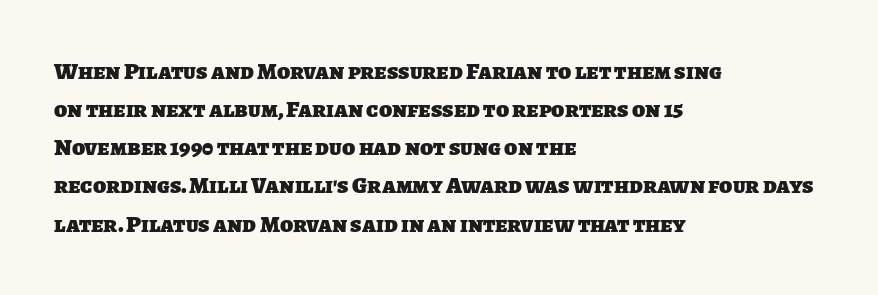
{"bold": "yes", "underline": "no", "align": "left", "line_spacing": "normal", "line_spacing_ratio": 1.59, "letter_spacing": "normal", "letter_spacing_em": 0.0, "glyph_px": 24}
